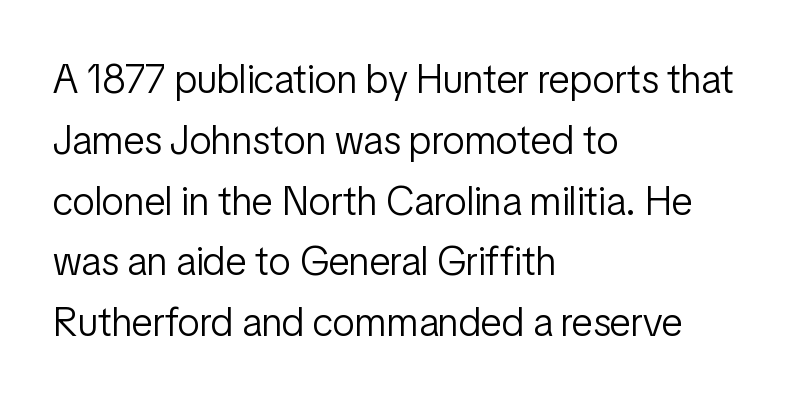
In CSS terms this would be text-align: left. The font family rendered here belongs to the sans-serif group. A typesetter would call this proportional, since set widths differ per character. Words appear dense and cohesive because spacing is normal.
